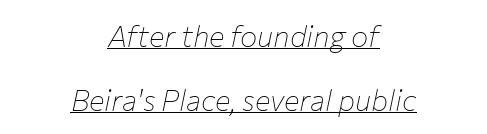
The image shows 29 px thin type, italic (leaning right); set centered, loose line spacing (2.2x), normal letter spacing, underlined; low stroke contrast and a medium x-height.
